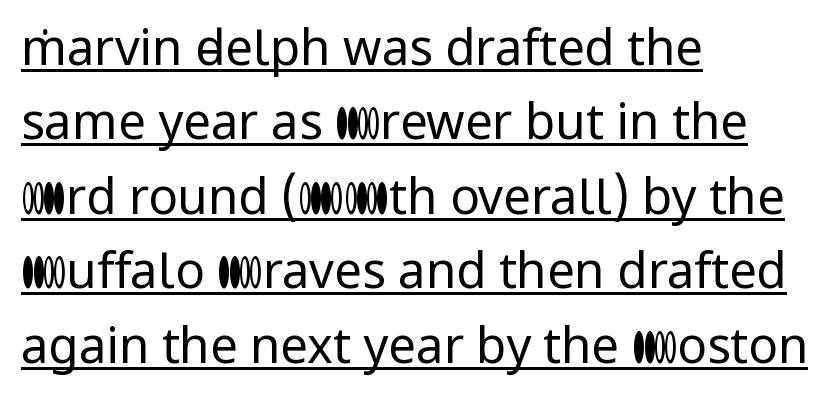
The image shows 49 px regular-weight sans-serif type, upright; set left-aligned, normal line spacing (1.52x), normal letter spacing, underlined; low stroke contrast and a medium x-height.
